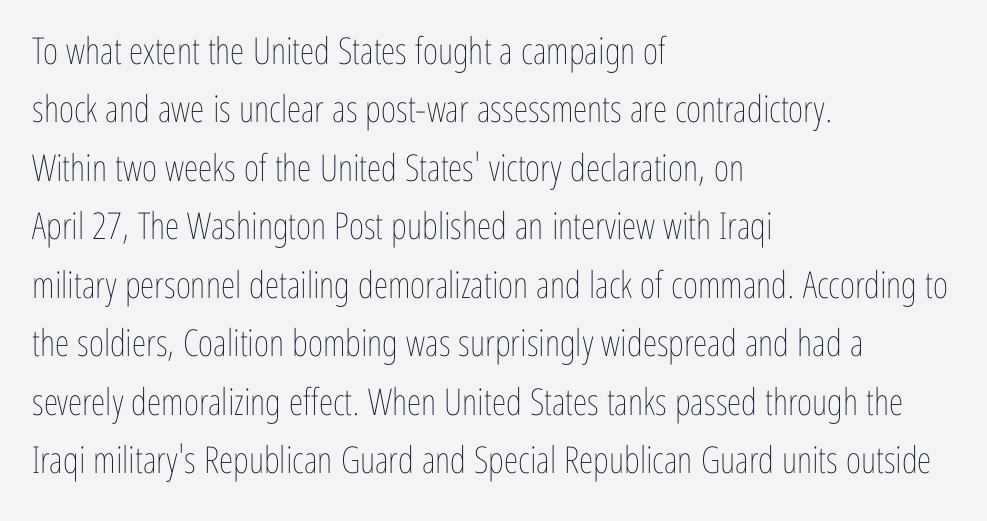
A typesetter would call this leading conventional body-copy spacing. Proportional: the letters do not fall into vertical columns. Each row of text sits above clean, open space. Stroke mass is kept to a normal reading level or below. Notice how the passage keeps a crisp vertical edge on the left only. The typography opts for an upright posture over an oblique one.
